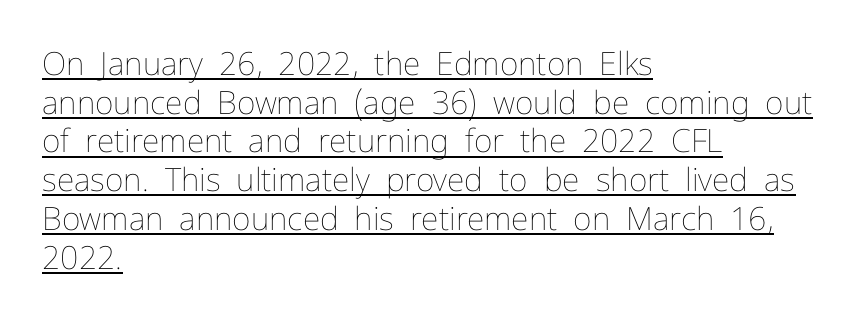
The image shows 32 px thin type, upright; set left-aligned, line spacing 1.21x, normal letter spacing, underlined; low stroke contrast and a medium x-height.
